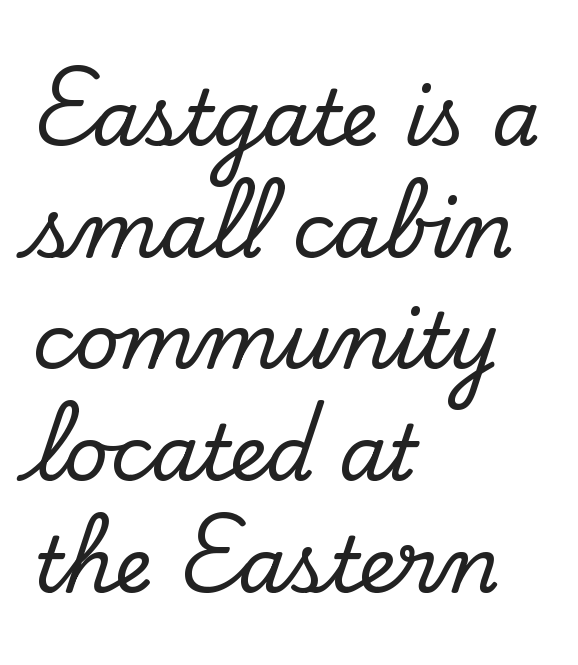
{"serif": "yes", "width": "normal", "stroke_contrast": "low", "x_height": "small", "monospaced": "no", "underline": "no", "align": "left", "line_spacing": "normal", "line_spacing_ratio": 1.45, "letter_spacing": "normal", "letter_spacing_em": 0.0, "glyph_px": 77}
